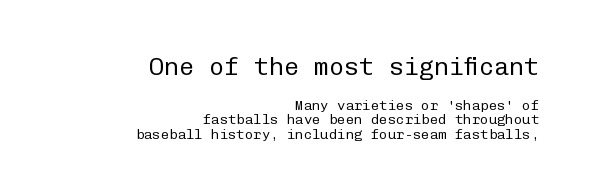
{"italic": "no", "bold": "no", "underline": "no", "align": "right", "line_spacing": "tight", "line_spacing_ratio": 1.01, "letter_spacing": "normal", "letter_spacing_em": 0.0, "larger_block": "first", "size_ratio": 1.79, "glyph_px": 25}
